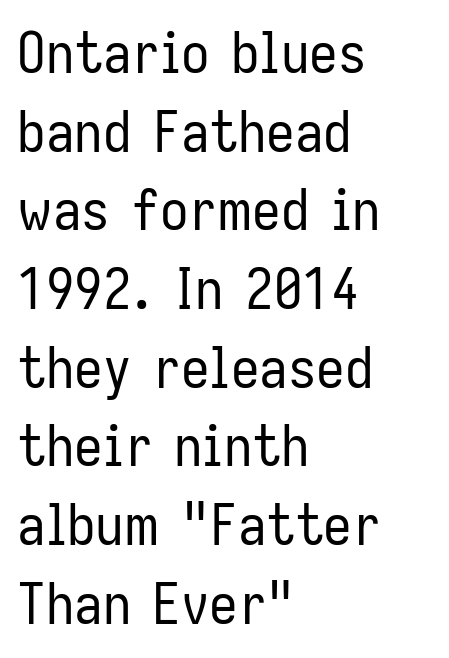
Q: Is the text bold? A: No.
Q: Is the text italic (slanted)? A: No, it is upright.
Q: Is the typeface a serif or a sans-serif typeface? A: Sans-serif.
Q: Is the text underlined? A: No.
Q: How is the paragraph aligned? A: Left-aligned.
Q: Is the spacing between letters normal or unusually wide? A: Normal.
Q: Is the spacing between lines tight, normal or loose? A: Normal.
Q: Width (condensed, normal, or wide)? A: Condensed.
Q: Stroke contrast? A: Low.
Q: x-height? A: Medium.
Q: Monospaced? A: No.
